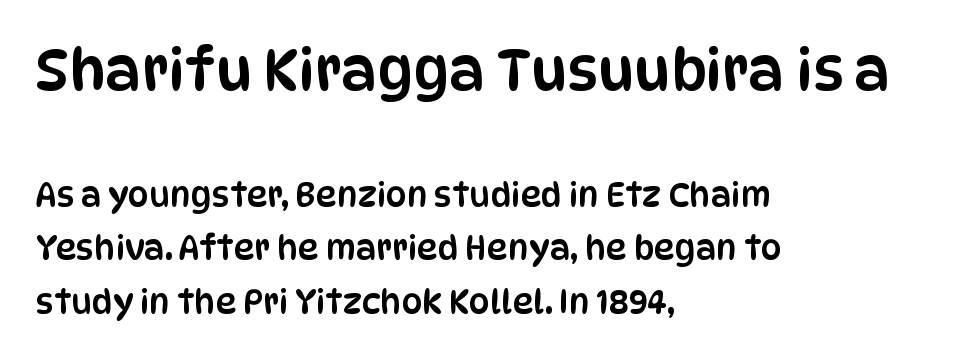
The image shows 57 px condensed sans-serif type, upright; set left-aligned, normal line spacing (1.63x), normal letter spacing, not underlined; the first (top) block is 1.73x larger; low stroke contrast and a large x-height.
